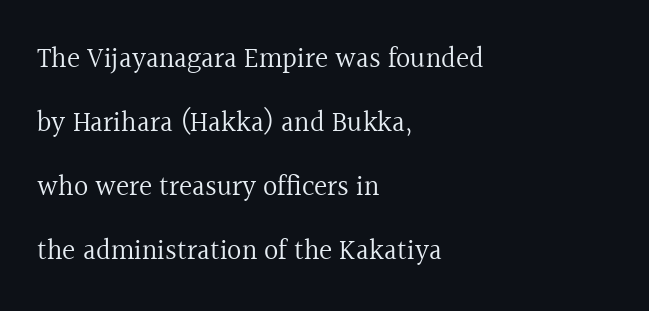
Q: Is the text bold? A: No.
Q: Is the text italic (slanted)? A: No, it is upright.
Q: Is the typeface a serif or a sans-serif typeface? A: Serif.
Q: Is the text underlined? A: No.
Q: How is the paragraph aligned? A: Left-aligned.
Q: Is the spacing between letters normal or unusually wide? A: Normal.
Q: Is the spacing between lines tight, normal or loose? A: Loose.
Q: Width (condensed, normal, or wide)? A: Normal.
Q: x-height? A: Medium.
Q: Monospaced? A: No.
